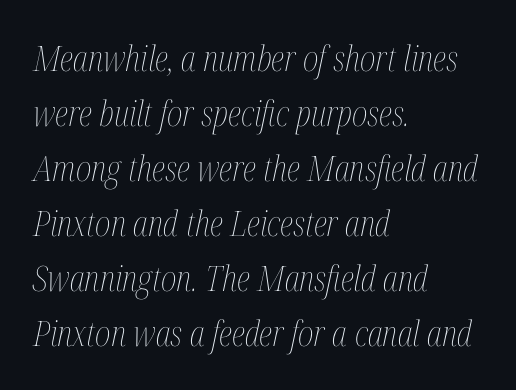
{"italic": "yes", "lean": "right", "slant_degrees": 12, "bold": "no", "weight": "thin", "width": "condensed", "stroke_contrast": "medium", "x_height": "medium", "monospaced": "no", "underline": "no", "align": "left", "line_spacing": "normal", "line_spacing_ratio": 1.57, "letter_spacing": "normal", "letter_spacing_em": 0.0, "glyph_px": 35}
